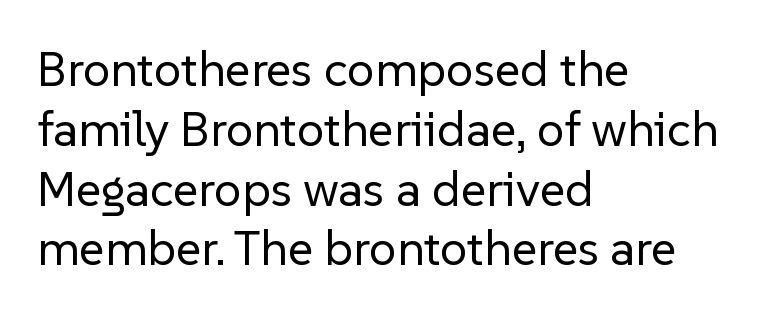
Q: Is the text bold? A: No.
Q: Is the text italic (slanted)? A: No, it is upright.
Q: Is the typeface a serif or a sans-serif typeface? A: Sans-serif.
Q: Is the text underlined? A: No.
Q: How is the paragraph aligned? A: Left-aligned.
Q: Is the spacing between letters normal or unusually wide? A: Normal.
Q: Width (condensed, normal, or wide)? A: Normal.
Q: Stroke contrast? A: Low.
Q: x-height? A: Medium.
Q: Monospaced? A: No.
